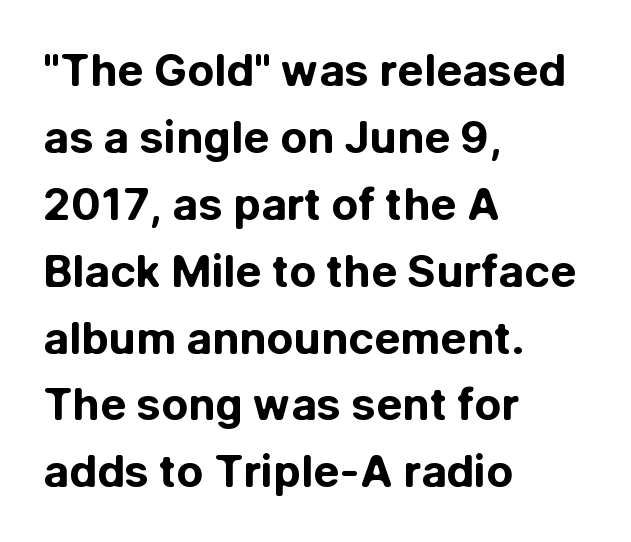
{"serif": "no", "italic": "no", "bold": "yes", "weight": "bold", "width": "normal", "stroke_contrast": "low", "x_height": "medium", "monospaced": "no", "underline": "no", "align": "left", "line_spacing": "normal", "line_spacing_ratio": 1.52, "letter_spacing": "normal", "letter_spacing_em": 0.0, "glyph_px": 44}
